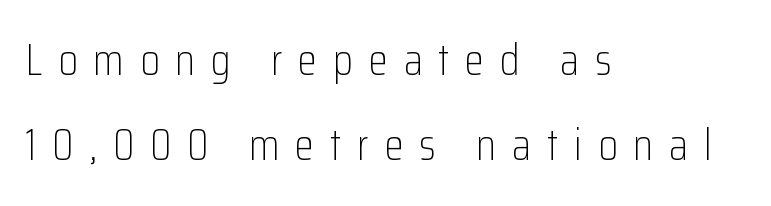
{"serif": "no", "italic": "no", "bold": "no", "weight": "light", "width": "condensed", "stroke_contrast": "low", "x_height": "medium", "monospaced": "no", "underline": "no", "align": "left", "line_spacing": "loose", "line_spacing_ratio": 1.94, "letter_spacing": "wide", "letter_spacing_em": 0.36, "glyph_px": 44}
